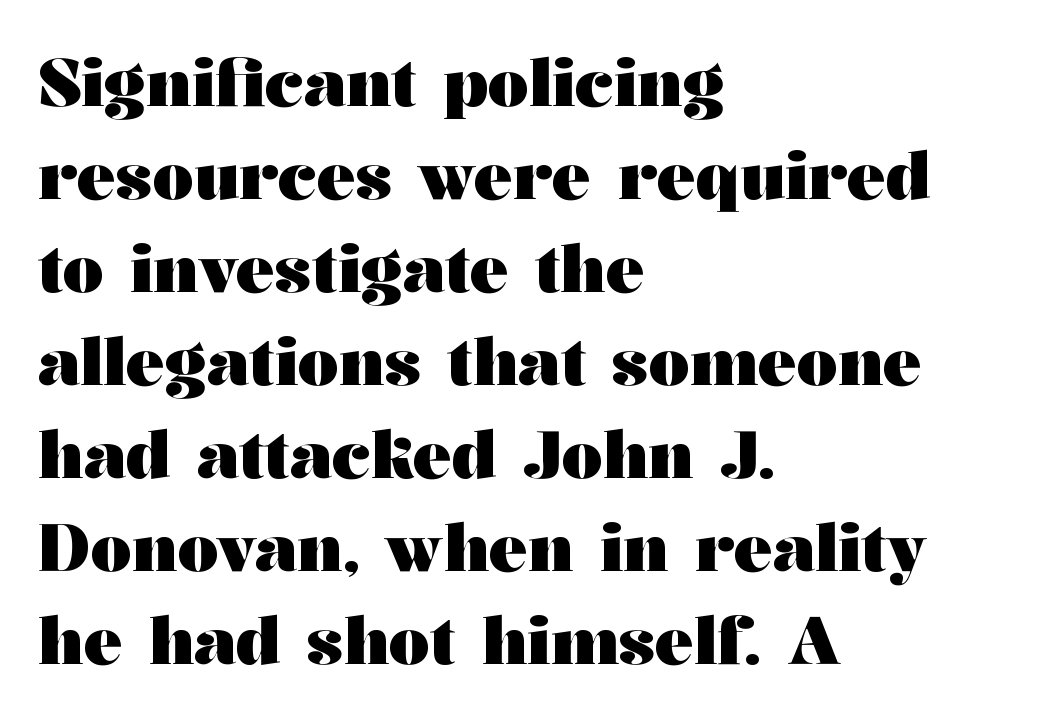
These lines keep a tight, regular rhythm from letter to letter. The designer went with a serif here, giving each stem small feet. When letters stand straight like this, we call the style roman or upright. The passage shown is not underscored anywhere. Spacing verdict: proportional, widths tailored to each character.
